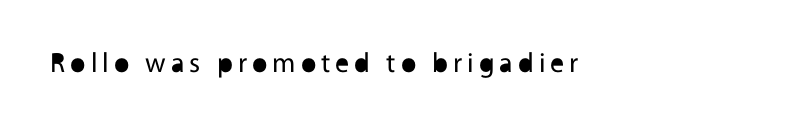
{"serif": "no", "italic": "no", "bold": "no", "weight": "regular", "width": "normal", "x_height": "medium", "monospaced": "no", "underline": "no", "glyph_px": 28}
